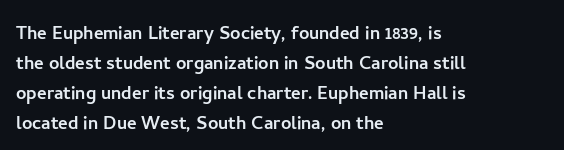
{"italic": "no", "underline": "no", "align": "left", "line_spacing": "normal", "line_spacing_ratio": 1.3, "letter_spacing": "normal", "letter_spacing_em": 0.0, "glyph_px": 23}
